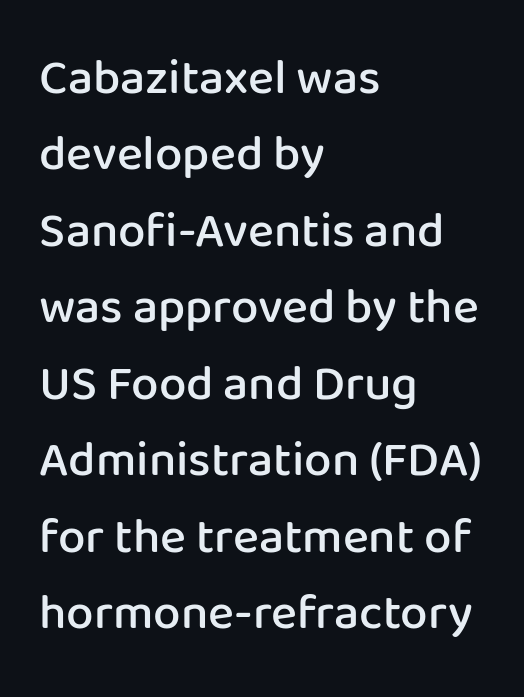
The line-height multiplier appears to be the usual default. No feet cap the strokes, marking this as sans-serif type. Compared with an ordinary text face, these strokes are moderately heavier — a semibold. Rendered with straight, roman letterforms. Typeset ragged right — the left edge is the straight one. Just letters on the line, the space beneath them empty.
